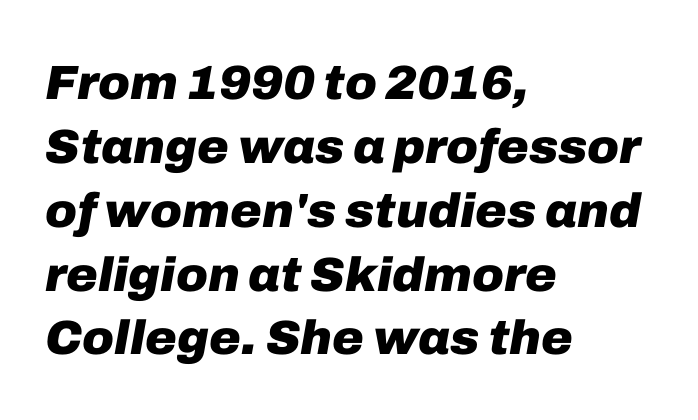
{"italic": "yes", "lean": "right", "slant_degrees": 10, "bold": "yes", "weight": "heavy", "width": "normal", "stroke_contrast": "low", "x_height": "medium", "monospaced": "no", "underline": "no", "align": "left", "line_spacing": "normal", "line_spacing_ratio": 1.33, "letter_spacing": "normal", "letter_spacing_em": 0.0, "glyph_px": 48}
